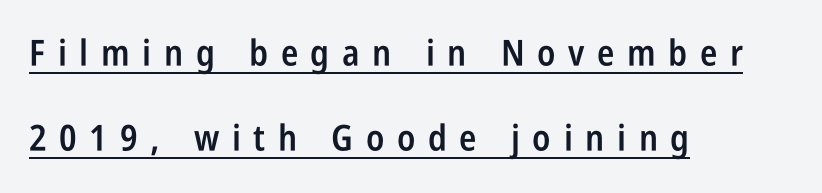
Honestly, the rows look like they've been pulled way apart. Does the copy run flush right? No — it runs flush left. The face used here is proportionally spaced, like ordinary book or web type. Weight check: semibold — heavier than regular, not quite bold. How are the letters spaced? Widely, with obvious added tracking.
